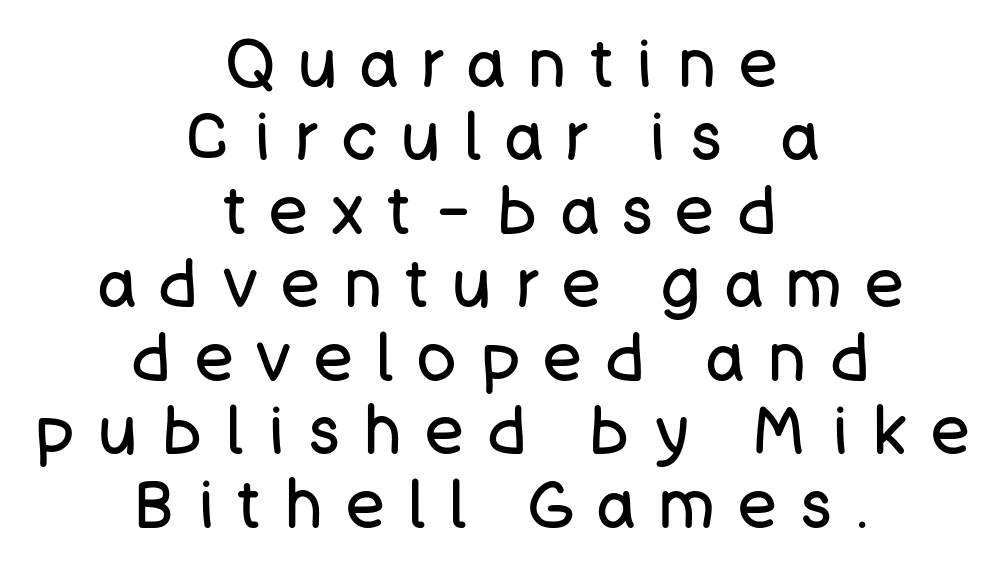
Q: Is the text bold? A: No.
Q: Is the text italic (slanted)? A: No, it is upright.
Q: Is the typeface a serif or a sans-serif typeface? A: Sans-serif.
Q: Is the text underlined? A: No.
Q: How is the paragraph aligned? A: Centered.
Q: Is the spacing between letters normal or unusually wide? A: Unusually wide.
Q: Is the spacing between lines tight, normal or loose? A: Tight.
Q: Width (condensed, normal, or wide)? A: Normal.
Q: Stroke contrast? A: Low.
Q: x-height? A: Large.
Q: Monospaced? A: No.
